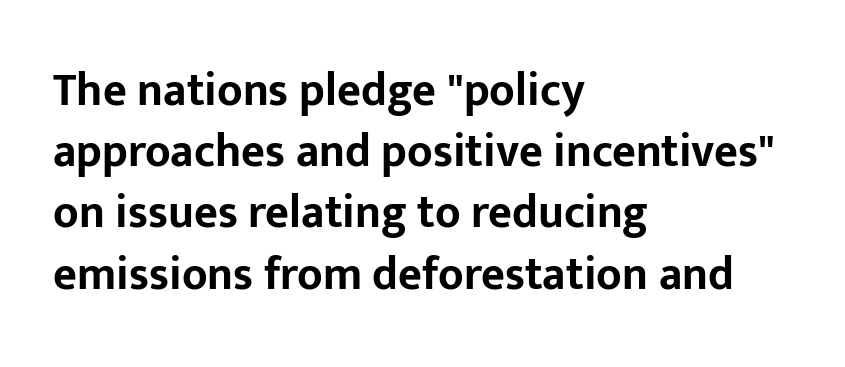
{"serif": "no", "italic": "no", "bold": "yes", "weight": "bold", "width": "normal", "stroke_contrast": "low", "x_height": "medium", "monospaced": "no", "underline": "no", "align": "left", "line_spacing": "normal", "line_spacing_ratio": 1.33, "letter_spacing": "normal", "letter_spacing_em": 0.0, "glyph_px": 46}
